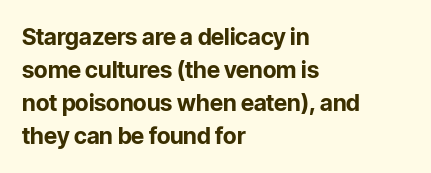
{"italic": "no", "bold": "yes", "underline": "no", "align": "left", "line_spacing": "normal", "line_spacing_ratio": 1.44, "letter_spacing": "normal", "letter_spacing_em": 0.0, "glyph_px": 23}
